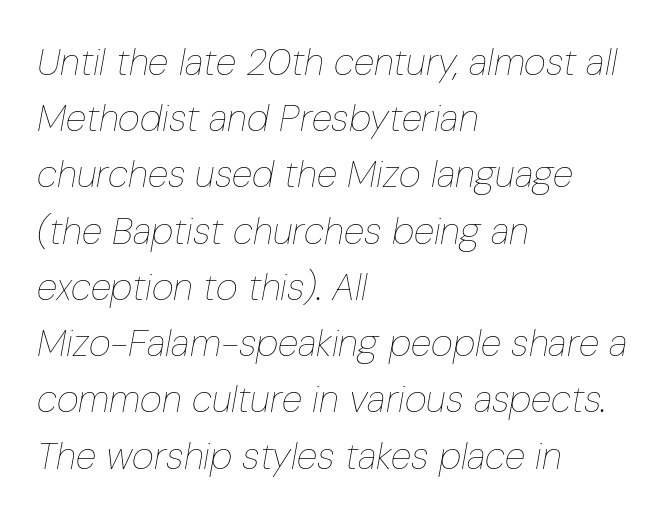
{"italic": "yes", "lean": "right", "slant_degrees": 10, "bold": "no", "weight": "thin", "width": "condensed", "stroke_contrast": "low", "x_height": "medium", "monospaced": "no", "underline": "no", "align": "left", "line_spacing": "normal", "line_spacing_ratio": 1.48, "letter_spacing": "normal", "letter_spacing_em": 0.0, "glyph_px": 38}
